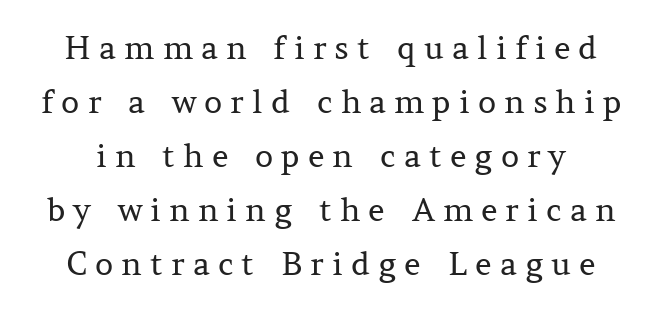
No letter is thick-stroked: the sample isn't bold. Type without underlining. Think of a printed novel: that variable character pitch is what you see here. Upright lettering throughout.
